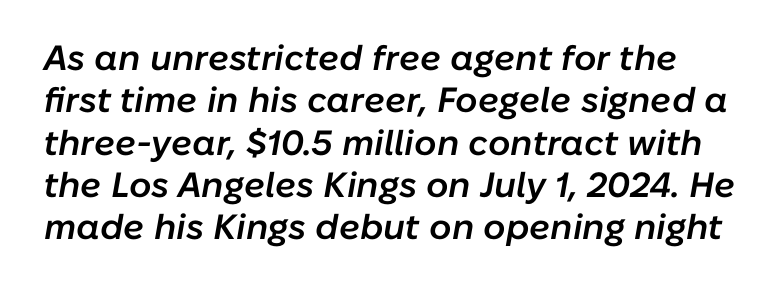
The image shows 35 px semibold type, italic (leaning right); set line spacing 1.21x, normal letter spacing, not underlined; low stroke contrast and a medium x-height.
